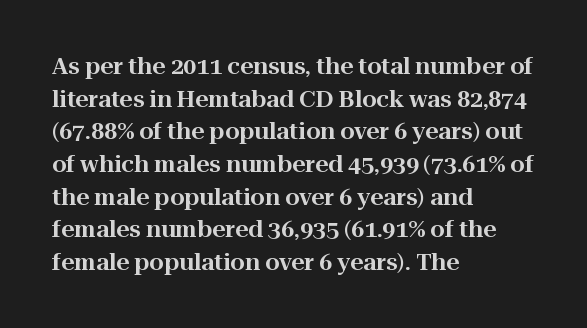
Q: Is the text italic (slanted)? A: No, it is upright.
Q: Is the text underlined? A: No.
Q: How is the paragraph aligned? A: Left-aligned.
Q: Is the spacing between letters normal or unusually wide? A: Normal.
Q: Is the spacing between lines tight, normal or loose? A: Normal.
